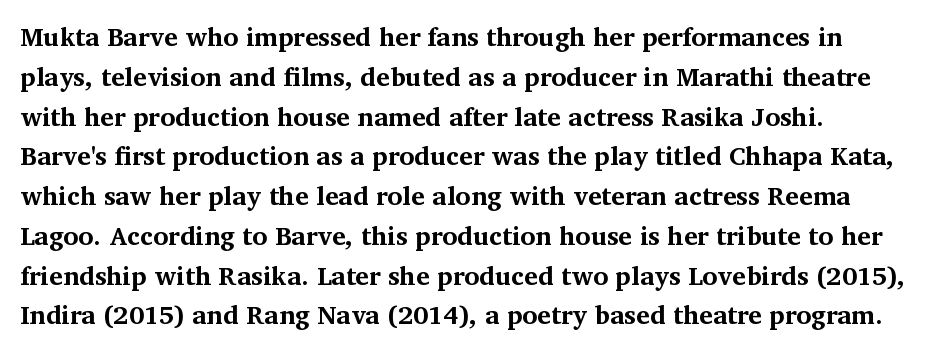
{"italic": "no", "bold": "yes", "underline": "no", "line_spacing": "normal", "line_spacing_ratio": 1.53, "letter_spacing": "normal", "letter_spacing_em": 0.0, "glyph_px": 26}
